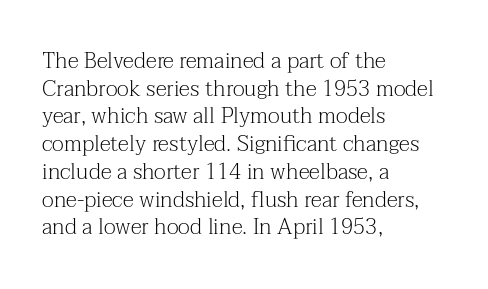
The image shows 22 px text type, upright; set left-aligned, normal line spacing (1.26x), normal letter spacing, not underlined.
